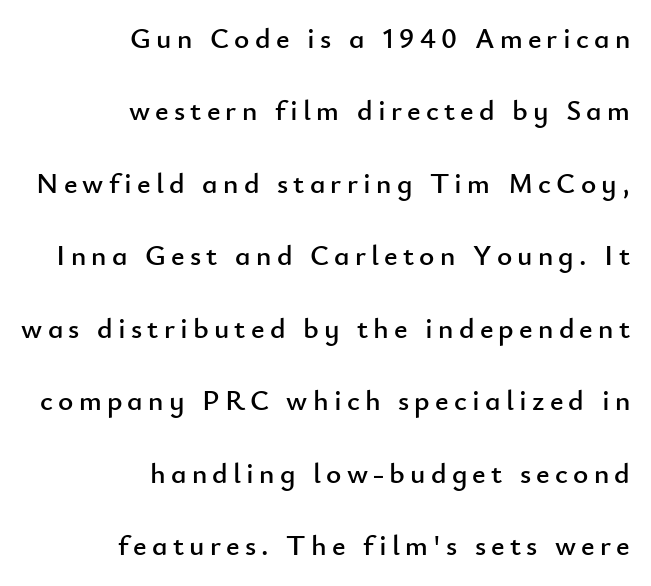
Q: Is the text italic (slanted)? A: No, it is upright.
Q: Is the typeface a serif or a sans-serif typeface? A: Sans-serif.
Q: Is the text underlined? A: No.
Q: How is the paragraph aligned? A: Right-aligned.
Q: Is the spacing between lines tight, normal or loose? A: Loose.
Q: Width (condensed, normal, or wide)? A: Normal.
Q: Stroke contrast? A: Low.
Q: x-height? A: Small.
Q: Monospaced? A: No.
